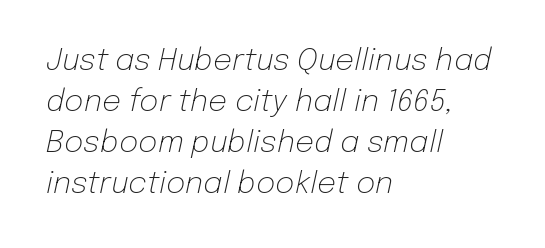
Q: Is the text bold? A: No.
Q: Is the text italic (slanted)? A: Yes, it leans right by about 12 degrees.
Q: Is the text underlined? A: No.
Q: How is the paragraph aligned? A: Left-aligned.
Q: Is the spacing between letters normal or unusually wide? A: Normal.
Q: Is the spacing between lines tight, normal or loose? A: Normal.
Q: Width (condensed, normal, or wide)? A: Normal.
Q: Stroke contrast? A: Low.
Q: x-height? A: Medium.
Q: Monospaced? A: No.
